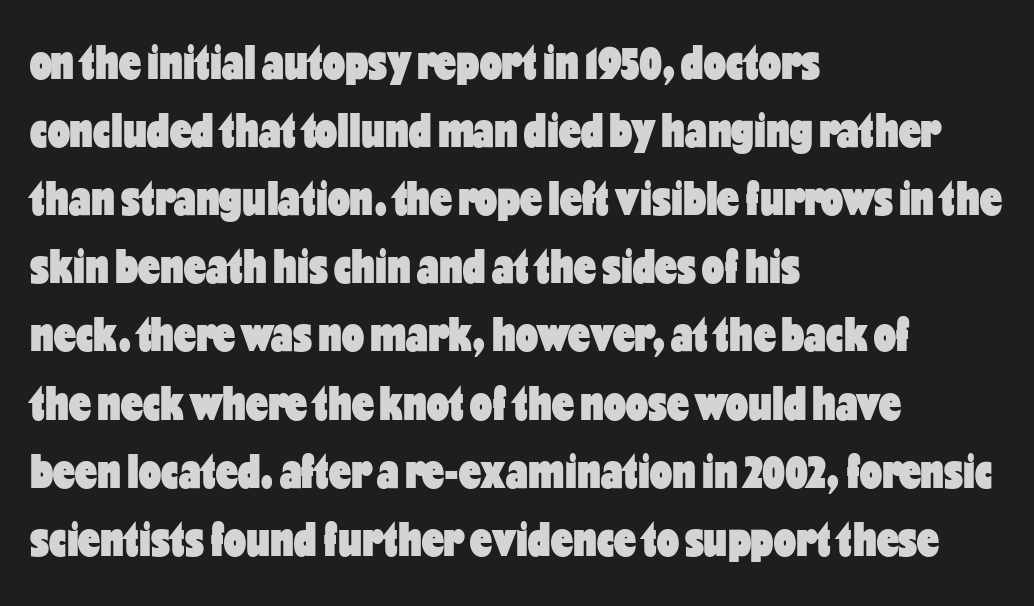
Quick note: interline space is typical. Ordinary non-slanted type is in use. The rag falls on the right side of this text block. No word sits above an underline.
